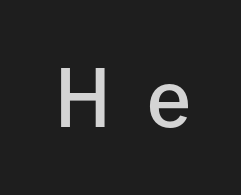
The image shows 79 px semibold sans-serif type, upright; set unusually wide letter spacing (+0.45 em), not underlined; low stroke contrast and a medium x-height.
